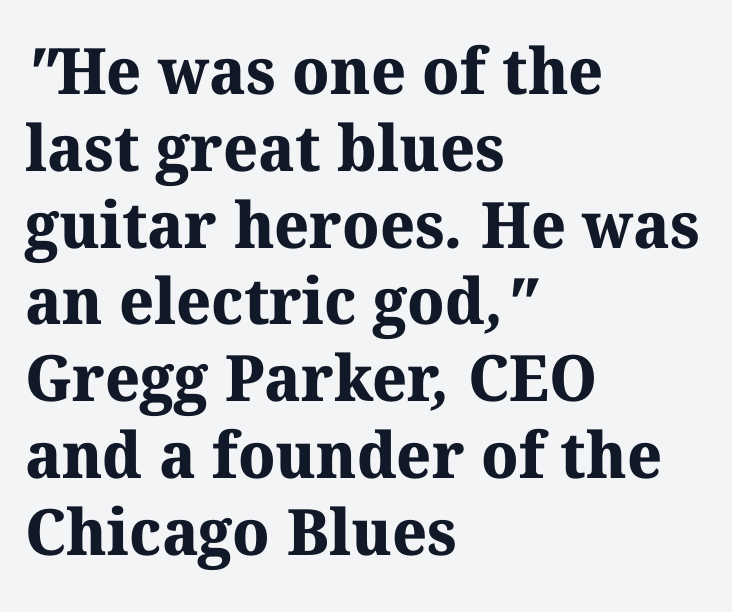
Q: Is the text bold? A: Yes.
Q: Is the typeface a serif or a sans-serif typeface? A: Serif.
Q: Is the text underlined? A: No.
Q: How is the paragraph aligned? A: Left-aligned.
Q: Is the spacing between letters normal or unusually wide? A: Normal.
Q: Width (condensed, normal, or wide)? A: Normal.
Q: Stroke contrast? A: Medium.
Q: x-height? A: Medium.
Q: Monospaced? A: No.
